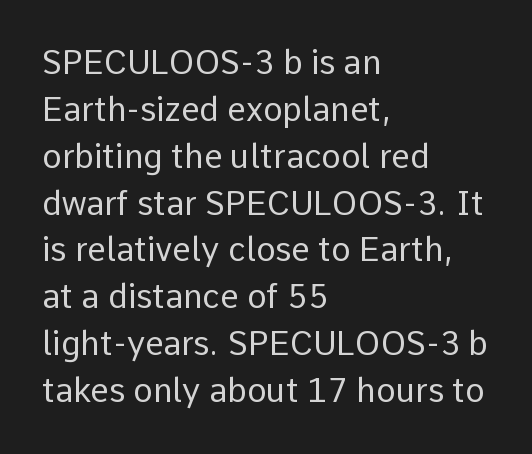
{"serif": "no", "italic": "no", "bold": "no", "weight": "regular", "width": "normal", "stroke_contrast": "low", "x_height": "medium", "monospaced": "no", "underline": "no", "align": "left", "line_spacing": "normal", "line_spacing_ratio": 1.42, "letter_spacing": "normal", "letter_spacing_em": 0.0, "glyph_px": 33}
